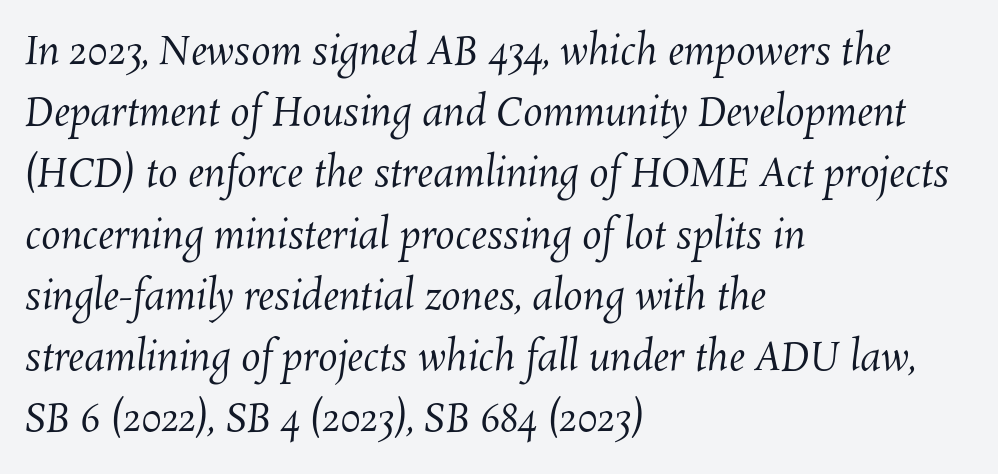
Q: Is the text bold? A: No.
Q: Is the text underlined? A: No.
Q: How is the paragraph aligned? A: Left-aligned.
Q: Is the spacing between letters normal or unusually wide? A: Normal.
Q: Is the spacing between lines tight, normal or loose? A: Normal.
Q: Width (condensed, normal, or wide)? A: Normal.
Q: Stroke contrast? A: Medium.
Q: x-height? A: Medium.
Q: Monospaced? A: No.
